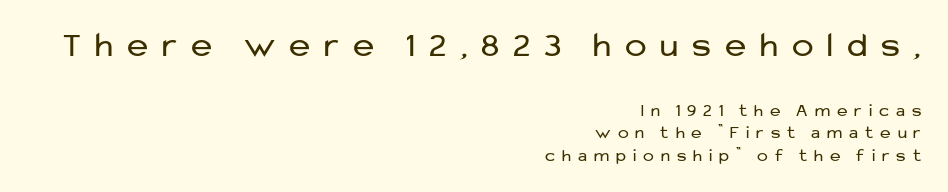
The image shows 36 px regular-weight sans-serif type, upright; set right-aligned, normal line spacing (1.25x), unusually wide letter spacing (+0.39 em), not underlined; the first (top) block is 2.0x larger; low stroke contrast and a medium x-height.
